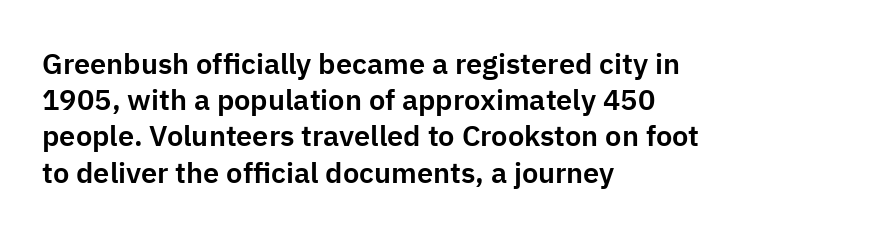
Nope, no serifs anywhere on these letters. Is this a fixed-width face? No — the glyphs have proportional, varying widths. A normal amount of white space separates one row of letters from the next. Beneath every word, the page is bare. Nope, not italic — everything's standing straight.
